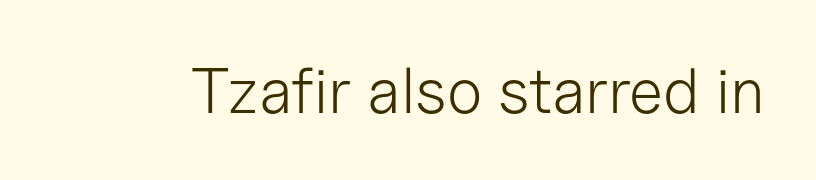
{"serif": "no", "italic": "no", "bold": "no", "weight": "light", "width": "normal", "stroke_contrast": "low", "x_height": "medium", "monospaced": "no", "underline": "no", "letter_spacing": "normal", "letter_spacing_em": 0.0, "glyph_px": 64}
